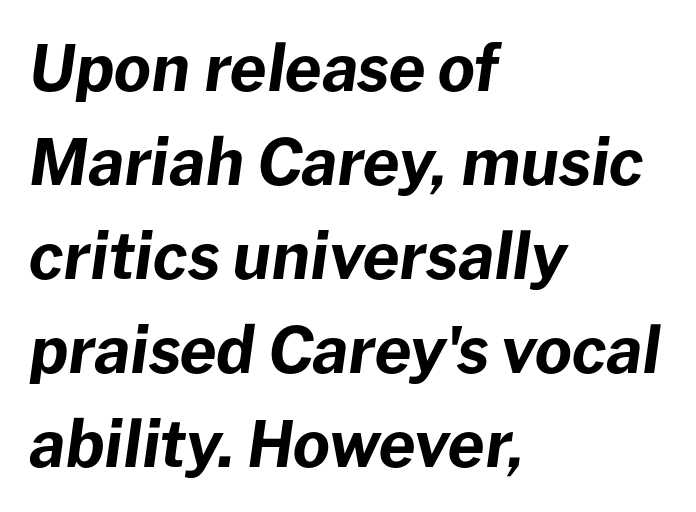
These lines stack with their left ends in a neat column. The leading is moderate, giving the passage an even texture. You could not count columns in this text — the font is proportionally spaced. This sample uses plain, unmodified letter spacing. The specimen reads as italic at a glance.
